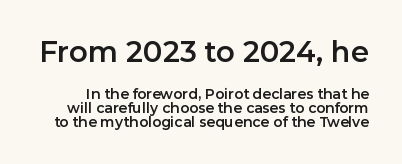
Q: Is the text italic (slanted)? A: No, it is upright.
Q: Is the typeface a serif or a sans-serif typeface? A: Sans-serif.
Q: Is the text underlined? A: No.
Q: Is the spacing between letters normal or unusually wide? A: Normal.
Q: Is the spacing between lines tight, normal or loose? A: Tight.
Q: Which block of text is set in a larger size, the first (top) or the second (bottom)? A: The first (top) one.
Q: Width (condensed, normal, or wide)? A: Normal.
Q: Stroke contrast? A: Low.
Q: x-height? A: Medium.
Q: Monospaced? A: No.
